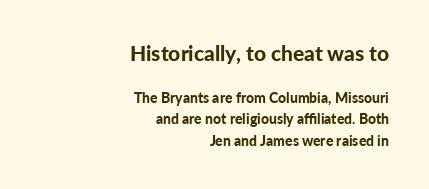
The image shows 21 px bold type, upright; set right-aligned, normal line spacing (1.53x), normal letter spacing, not underlined; the first (top) block is 1.5x larger.
